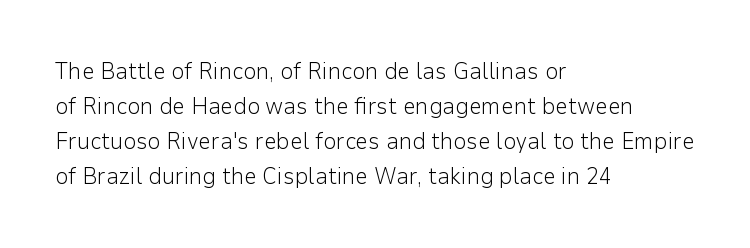
Q: Is the text bold? A: No.
Q: Is the text italic (slanted)? A: No, it is upright.
Q: Is the text underlined? A: No.
Q: How is the paragraph aligned? A: Left-aligned.
Q: Is the spacing between letters normal or unusually wide? A: Normal.
Q: Is the spacing between lines tight, normal or loose? A: Normal.
